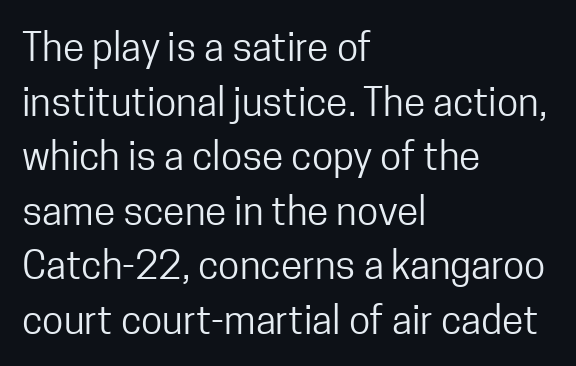
The image shows 39 px regular-weight, condensed sans-serif type, upright; set left-aligned, normal line spacing (1.4x), normal letter spacing, not underlined; low stroke contrast and a medium x-height.
